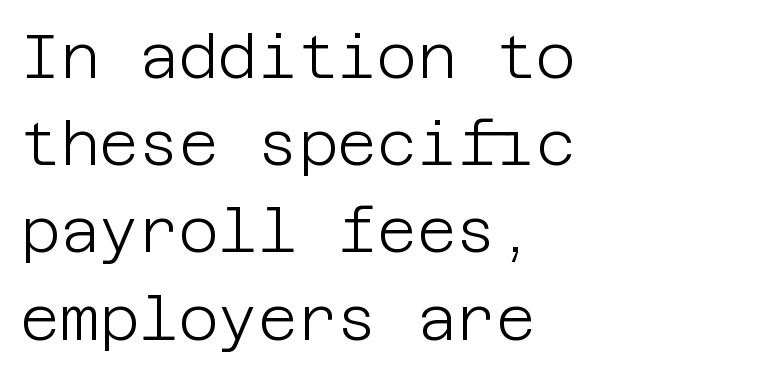
If you measured baseline to baseline, you'd find a middling distance. Which margin do the lines hug? The left one — the right edge is uneven. Think standard paragraph weight, or any step lighter than that. The lettering stays uniformly vertical, giving the passage a roman look. Letter spacing: default. Is this a sans? Yes — the strokes have no serifs.
